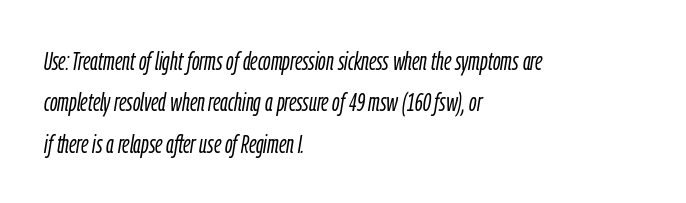
Q: Is the text bold? A: No.
Q: Is the text italic (slanted)? A: Yes, it leans right by about 9 degrees.
Q: Is the text underlined? A: No.
Q: How is the paragraph aligned? A: Left-aligned.
Q: Is the spacing between letters normal or unusually wide? A: Normal.
Q: Is the spacing between lines tight, normal or loose? A: Normal.
